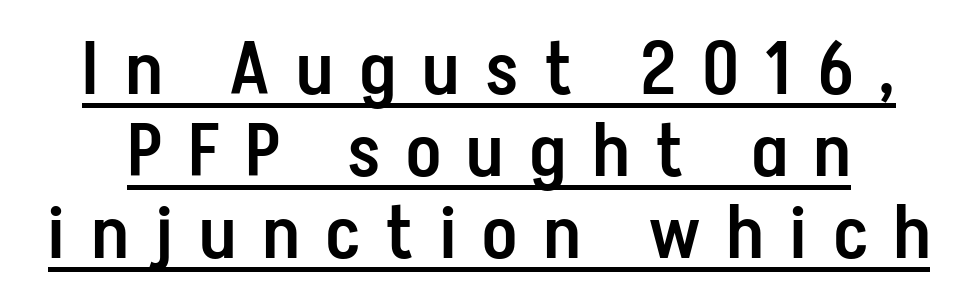
Examine the stroke ends and you'll find no serifs. Someone cranked the tracking dial way up on this one. The face used here is proportionally spaced, like ordinary book or web type. Leading is clearly below the norm, producing a dense column. Slightly chunky letters — semibold, I'd say, not full bold.
